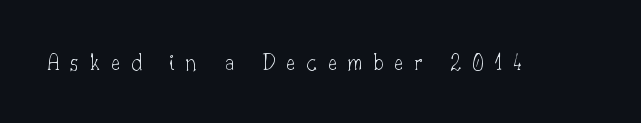
Q: Is the text bold? A: No.
Q: Is the text italic (slanted)? A: No, it is upright.
Q: Is the text underlined? A: No.
Q: Is the spacing between letters normal or unusually wide? A: Unusually wide.
